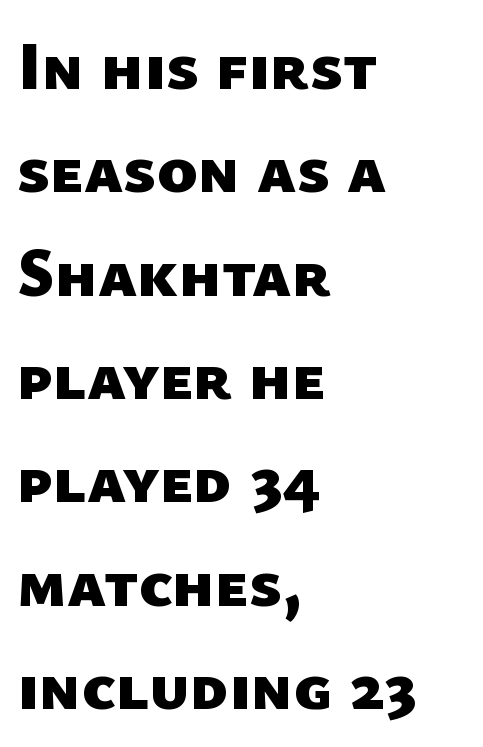
Proportional: the letters do not fall into vertical columns. Evenly set lines give the paragraph a standard silhouette. Strokes here are thick enough to call this a true bold. The paragraph has a hard left edge and a soft right edge. The foot of each line stays bare and open.
